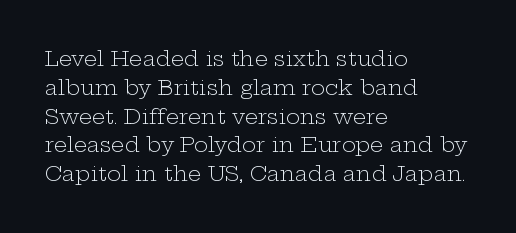
Q: Is the text bold? A: No.
Q: Is the text italic (slanted)? A: No, it is upright.
Q: Is the text underlined? A: No.
Q: How is the paragraph aligned? A: Left-aligned.
Q: Is the spacing between letters normal or unusually wide? A: Normal.
Q: Is the spacing between lines tight, normal or loose? A: Normal.
